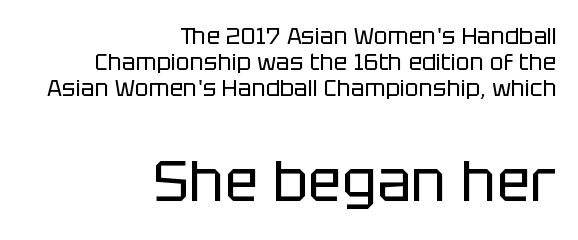
Q: Is the text bold? A: No.
Q: Is the text italic (slanted)? A: No, it is upright.
Q: Is the typeface a serif or a sans-serif typeface? A: Sans-serif.
Q: Is the text underlined? A: No.
Q: How is the paragraph aligned? A: Right-aligned.
Q: Is the spacing between letters normal or unusually wide? A: Normal.
Q: Is the spacing between lines tight, normal or loose? A: Tight.
Q: Which block of text is set in a larger size, the first (top) or the second (bottom)? A: The second (bottom) one.
Q: Width (condensed, normal, or wide)? A: Normal.
Q: Stroke contrast? A: Low.
Q: x-height? A: Large.
Q: Monospaced? A: No.
